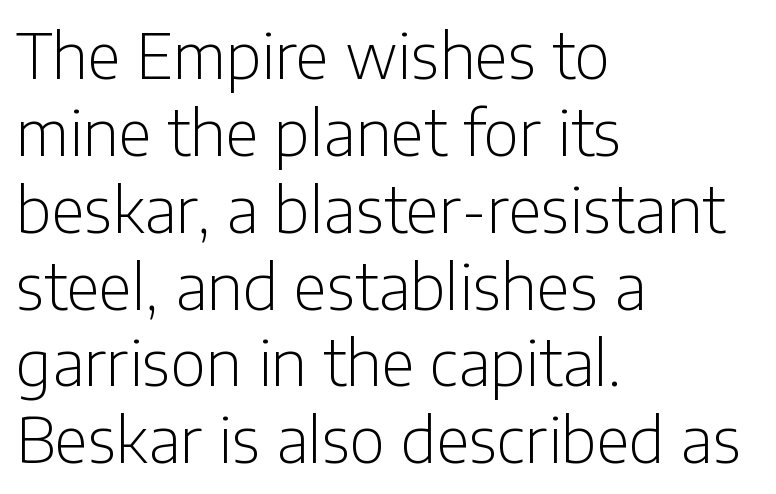
Observe the absence of serifs on each vertical stroke in this sample. This sample has the flowing, uneven cadence of proportional lettering. In terms of leading, this rendering sits right in the middle. Between one letter and the next there's only the usual sliver of space. The weight would be labelled regular, book, light, or lighter still. The baseline area is clear.
